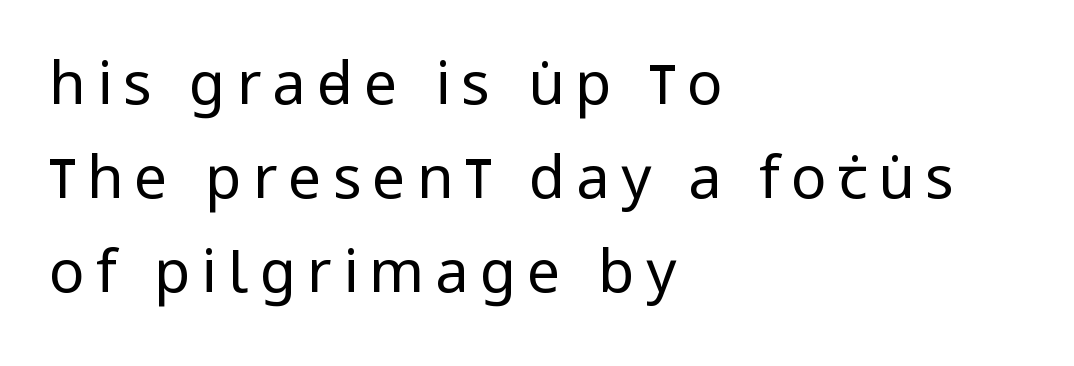
The image shows 59 px regular-weight, condensed sans-serif type, upright; set left-aligned, normal line spacing (1.59x), not underlined; low stroke contrast and a large x-height.
